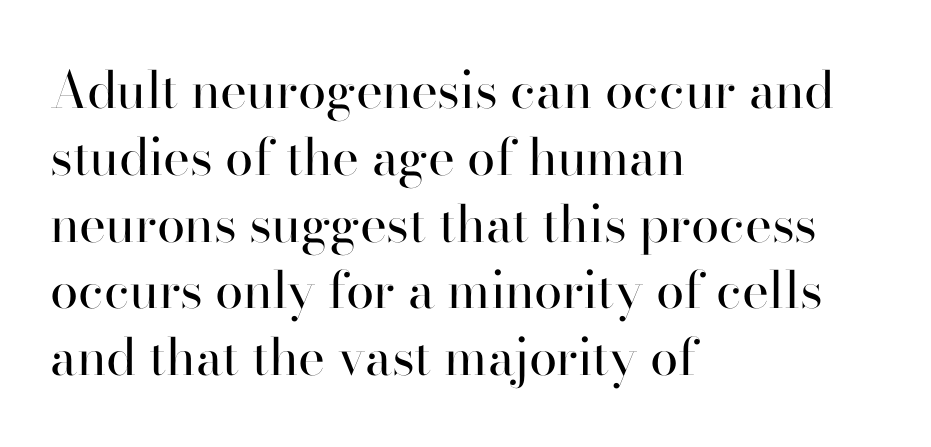
Descenders are the only things crossing below the line. In terms of letterform style, serifs are clearly present. The ragged edge is on the right, which tells us the setting is flush left. Normally led — the rows are evenly, conventionally spaced. The face looks like a standard text weight, possibly lighter. The horizontal fit of the characters is conventional and even.
